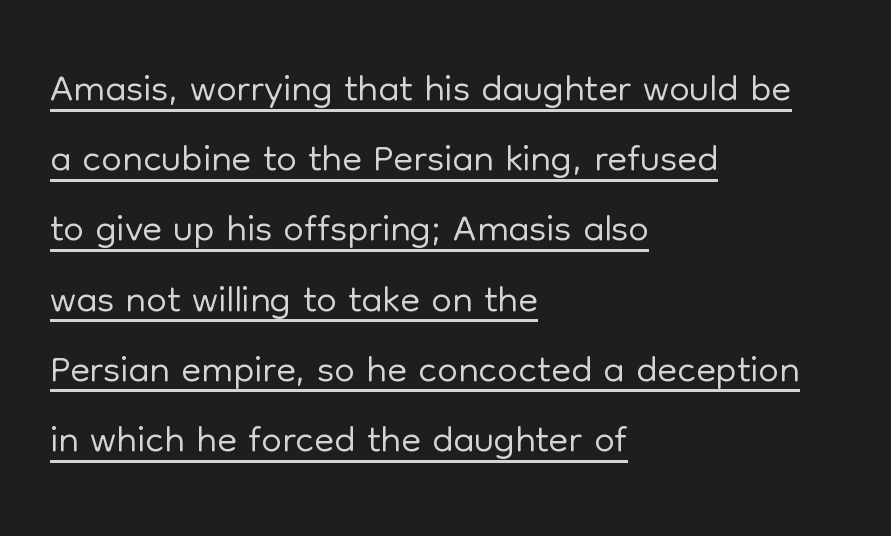
The image shows 58 px light sans-serif type, upright; set left-aligned, line spacing 1.21x, normal letter spacing, underlined; low stroke contrast and a medium x-height.
